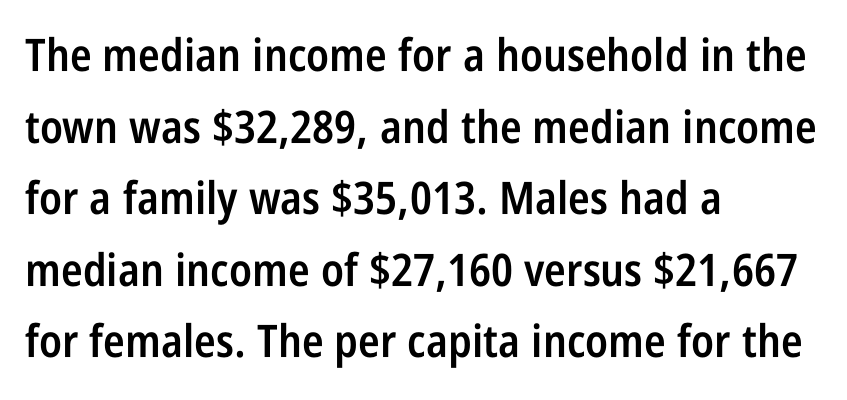
Alignment: flush left. A typesetter would call this proportional, since set widths differ per character. The face used here is a sans, in the tradition of grotesques and geometrics. The foot of each line stays bare and open. Weight check: semibold — heavier than regular, not quite bold.
